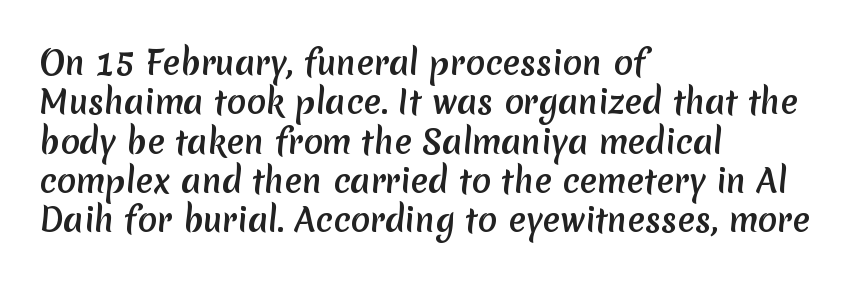
Q: Is the typeface a serif or a sans-serif typeface? A: Sans-serif.
Q: Is the text underlined? A: No.
Q: How is the paragraph aligned? A: Left-aligned.
Q: Is the spacing between letters normal or unusually wide? A: Normal.
Q: Width (condensed, normal, or wide)? A: Normal.
Q: Stroke contrast? A: Medium.
Q: x-height? A: Medium.
Q: Monospaced? A: No.
